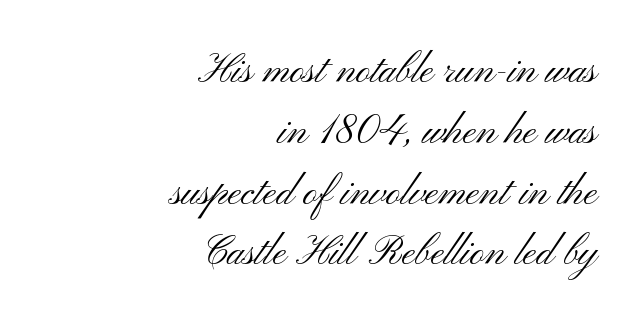
The image shows 40 px light, wide sans-serif type; set right-aligned, normal line spacing (1.52x), normal letter spacing, not underlined; medium stroke contrast and a small x-height.
